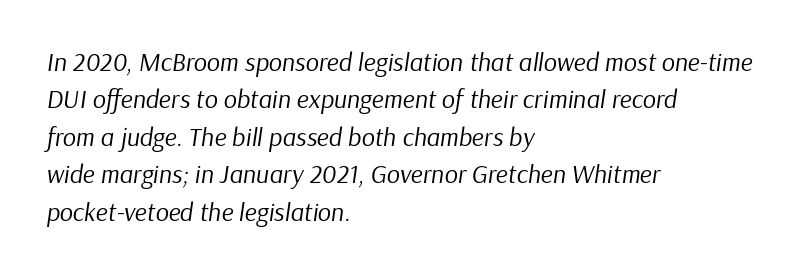
{"italic": "yes", "lean": "right", "slant_degrees": 9, "bold": "no", "underline": "no", "align": "left", "line_spacing": "normal", "line_spacing_ratio": 1.44, "letter_spacing": "normal", "letter_spacing_em": 0.0, "glyph_px": 26}
